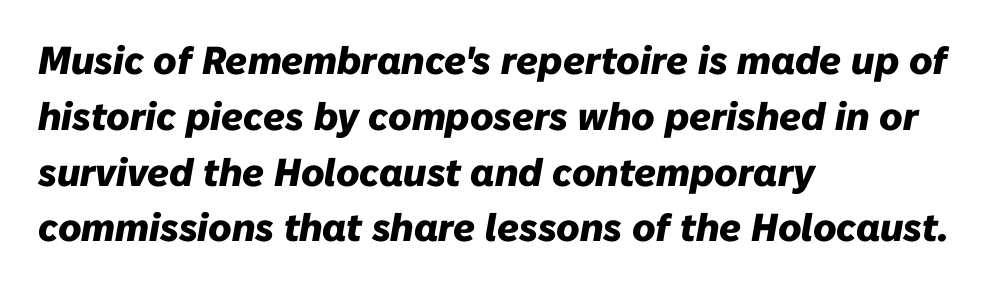
{"italic": "yes", "lean": "right", "slant_degrees": 10, "bold": "yes", "weight": "heavy", "width": "normal", "stroke_contrast": "low", "x_height": "medium", "monospaced": "no", "underline": "no", "align": "left", "line_spacing": "normal", "line_spacing_ratio": 1.43, "letter_spacing": "normal", "letter_spacing_em": 0.0, "glyph_px": 39}
